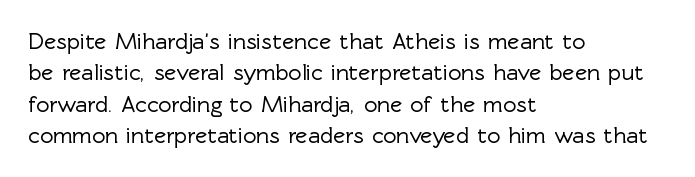
The passage shown is not underscored anywhere. The line texture is even and compact thanks to regular tracking. Nope, not italic — everything's standing straight. Each line starts at the same left margin while the right side varies. Notice how descenders clear the ascenders below comfortably — that's standard leading.
